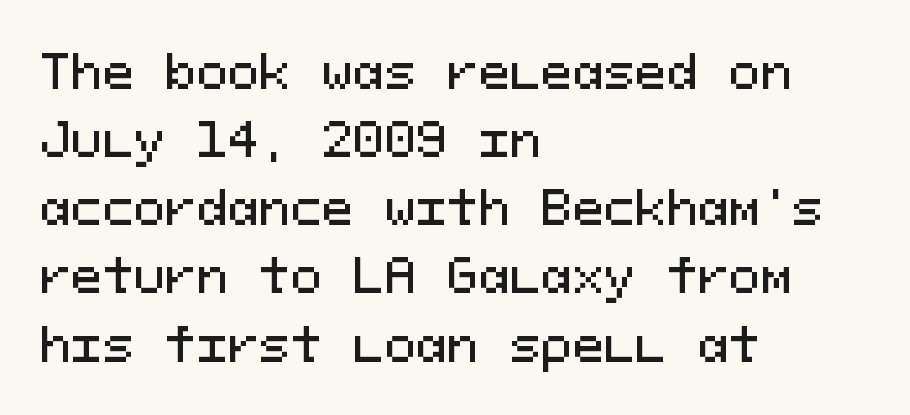
The image shows 47 px sans-serif type, upright, monospaced; set left-aligned, normal line spacing (1.45x), normal letter spacing, not underlined; medium stroke contrast and a medium x-height.
